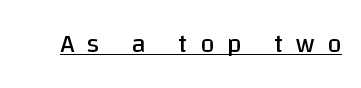
{"italic": "no", "bold": "no", "underline": "yes", "letter_spacing": "wide", "letter_spacing_em": 0.49, "glyph_px": 26}
